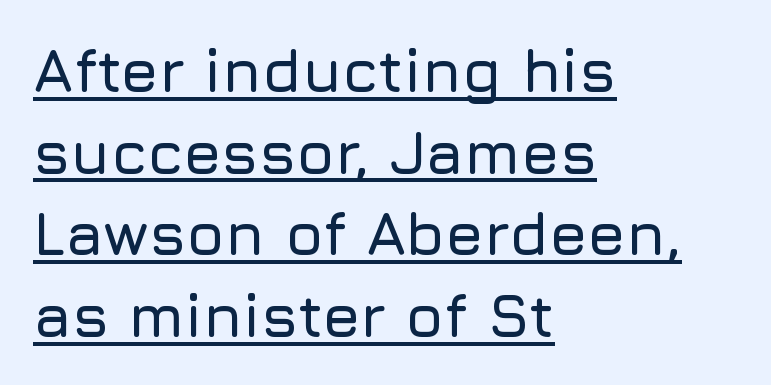
You can tell it's not italic because the verticals are truly vertical. The paragraph has a hard left edge and a soft right edge. These lines are composed in type without serifs. This rendering features underlined lettering. Tracking here is standard; glyphs follow each other at the usual distance.
